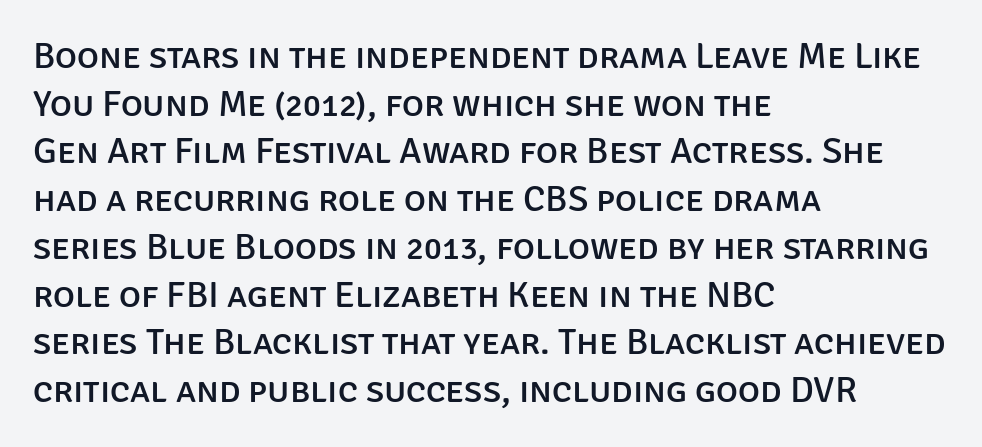
{"serif": "no", "italic": "no", "width": "normal", "stroke_contrast": "low", "x_height": "large", "monospaced": "no", "underline": "no", "align": "left", "line_spacing": "normal", "line_spacing_ratio": 1.29, "letter_spacing": "normal", "letter_spacing_em": 0.0, "glyph_px": 37}
